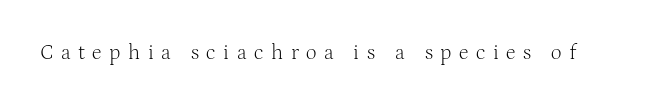
{"italic": "no", "bold": "no", "underline": "no", "letter_spacing": "wide", "letter_spacing_em": 0.36, "glyph_px": 21}
